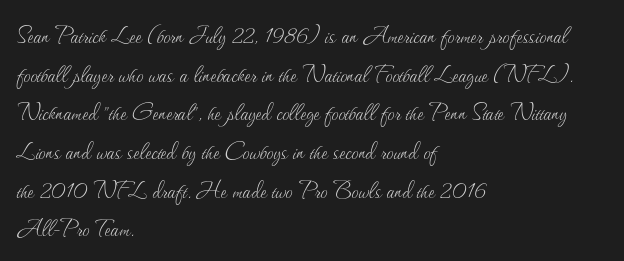
{"bold": "no", "weight": "thin", "width": "normal", "stroke_contrast": "medium", "x_height": "small", "monospaced": "no", "underline": "no", "align": "left", "line_spacing": "normal", "line_spacing_ratio": 1.38, "letter_spacing": "normal", "letter_spacing_em": 0.0, "glyph_px": 28}
